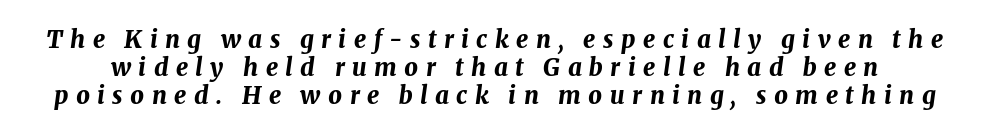
Q: Is the text bold? A: Yes.
Q: Is the text italic (slanted)? A: Yes, it leans right by about 8 degrees.
Q: Is the text underlined? A: No.
Q: Is the spacing between letters normal or unusually wide? A: Unusually wide.
